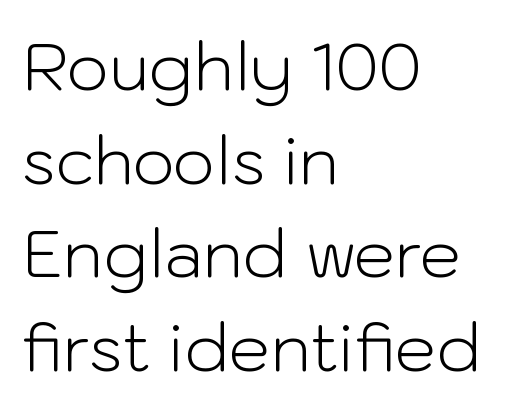
Q: Is the text bold? A: No.
Q: Is the text italic (slanted)? A: No, it is upright.
Q: Is the typeface a serif or a sans-serif typeface? A: Sans-serif.
Q: Is the text underlined? A: No.
Q: How is the paragraph aligned? A: Left-aligned.
Q: Is the spacing between letters normal or unusually wide? A: Normal.
Q: Is the spacing between lines tight, normal or loose? A: Normal.
Q: Width (condensed, normal, or wide)? A: Normal.
Q: Stroke contrast? A: Low.
Q: x-height? A: Medium.
Q: Monospaced? A: No.
